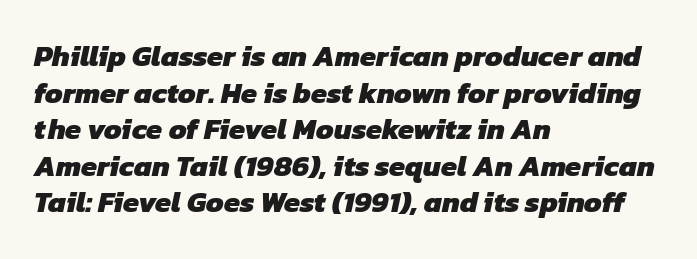
{"serif": "no", "bold": "yes", "weight": "heavy", "width": "normal", "stroke_contrast": "low", "x_height": "medium", "monospaced": "no", "underline": "no", "align": "left", "line_spacing": "normal", "line_spacing_ratio": 1.26, "letter_spacing": "normal", "letter_spacing_em": 0.0, "glyph_px": 29}
